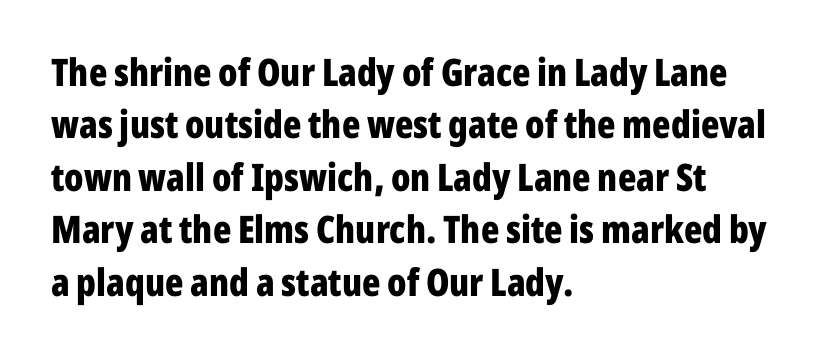
The image shows 38 px bold, condensed sans-serif type, upright; set left-aligned, normal line spacing (1.38x), normal letter spacing, not underlined; low stroke contrast and a medium x-height.
